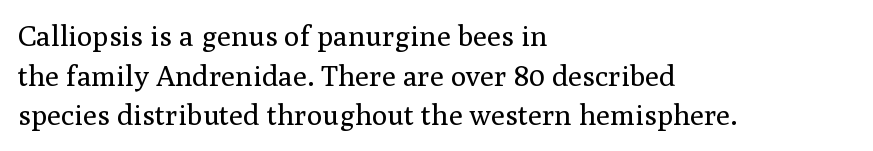
{"serif": "yes", "italic": "no", "bold": "no", "weight": "regular", "width": "normal", "stroke_contrast": "medium", "x_height": "medium", "monospaced": "no", "underline": "no", "align": "left", "line_spacing": "normal", "line_spacing_ratio": 1.37, "letter_spacing": "normal", "letter_spacing_em": 0.0, "glyph_px": 29}
